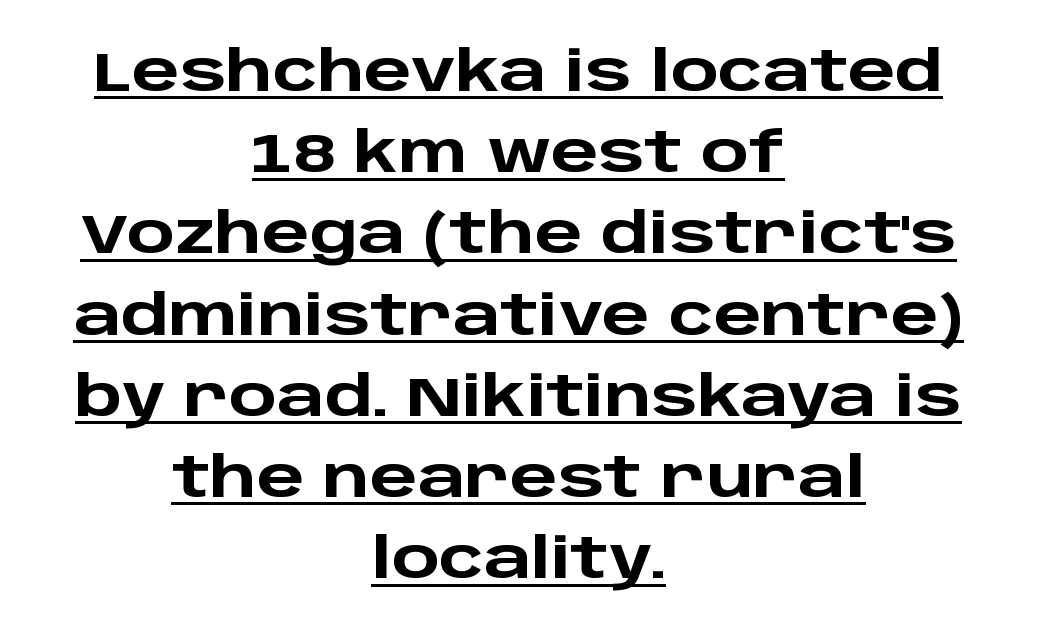
The image shows 56 px heavy, wide sans-serif type, upright; set centered, normal line spacing (1.45x), normal letter spacing, underlined; low stroke contrast and a large x-height.
